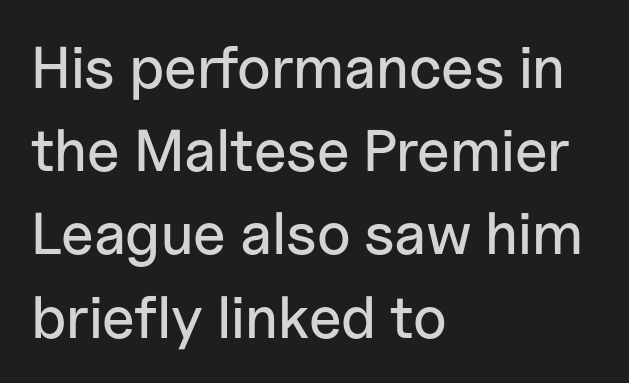
{"serif": "no", "italic": "no", "width": "normal", "stroke_contrast": "low", "x_height": "medium", "monospaced": "no", "underline": "no", "align": "left", "line_spacing": "normal", "line_spacing_ratio": 1.41, "letter_spacing": "normal", "letter_spacing_em": 0.0, "glyph_px": 59}
